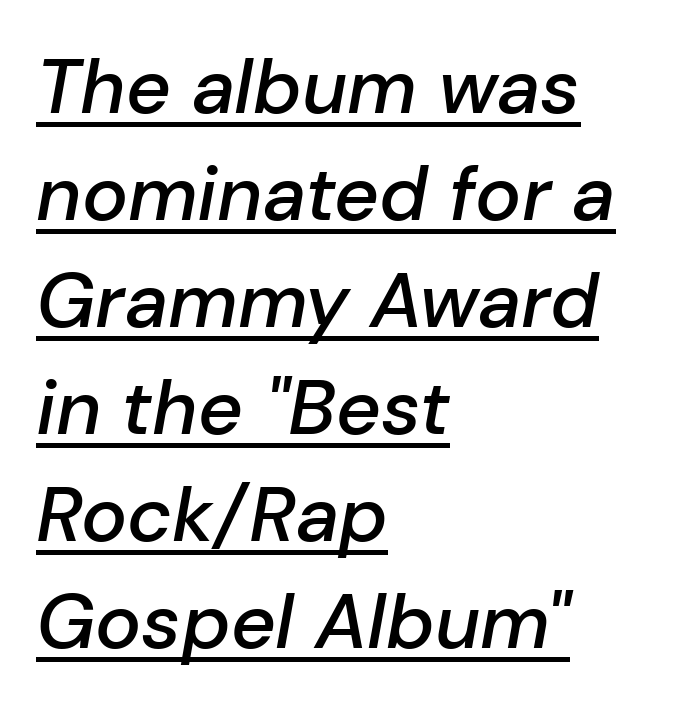
The image shows 77 px semibold type, italic (leaning right); set left-aligned, normal line spacing (1.39x), normal letter spacing, underlined; low stroke contrast and a medium x-height.
